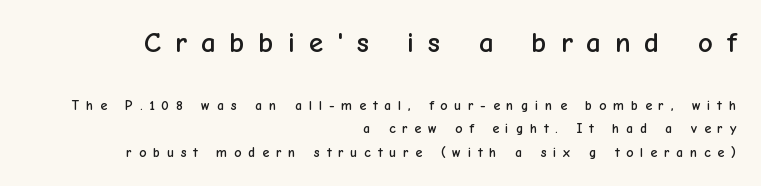
Q: Is the text italic (slanted)? A: No, it is upright.
Q: Is the typeface a serif or a sans-serif typeface? A: Sans-serif.
Q: Is the text underlined? A: No.
Q: How is the paragraph aligned? A: Right-aligned.
Q: Is the spacing between letters normal or unusually wide? A: Unusually wide.
Q: Is the spacing between lines tight, normal or loose? A: Normal.
Q: Which block of text is set in a larger size, the first (top) or the second (bottom)? A: The first (top) one.
Q: Width (condensed, normal, or wide)? A: Normal.
Q: Stroke contrast? A: Low.
Q: x-height? A: Medium.
Q: Monospaced? A: No.
